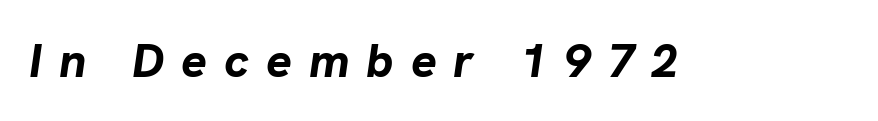
Characters are canted at an angle relative to the baseline's perpendicular. Pretty heavy lettering here — definitely bold. Loose tracking; the words dissolve into strings of separated letters. Proportional: the letters do not fall into vertical columns. Beneath every word, the page is bare.
